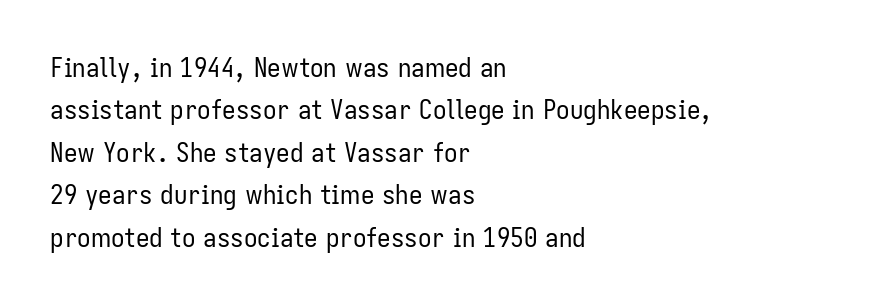
Q: Is the text bold? A: No.
Q: Is the text italic (slanted)? A: No, it is upright.
Q: Is the text underlined? A: No.
Q: How is the paragraph aligned? A: Left-aligned.
Q: Is the spacing between letters normal or unusually wide? A: Normal.
Q: Is the spacing between lines tight, normal or loose? A: Normal.
